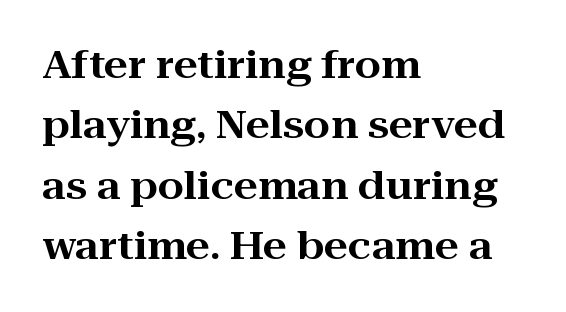
The image shows 38 px wide serif type, upright; set left-aligned, normal line spacing (1.59x), normal letter spacing, not underlined; high stroke contrast and a medium x-height.
